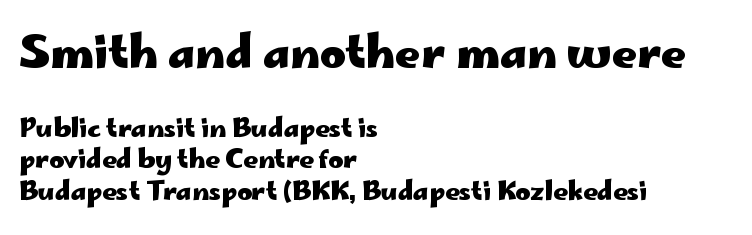
{"serif": "no", "italic": "no", "bold": "yes", "weight": "heavy", "width": "wide", "stroke_contrast": "low", "x_height": "small", "monospaced": "no", "underline": "no", "align": "left", "line_spacing": "normal", "line_spacing_ratio": 1.25, "letter_spacing": "normal", "letter_spacing_em": 0.0, "larger_block": "first", "size_ratio": 1.76, "glyph_px": 44}
